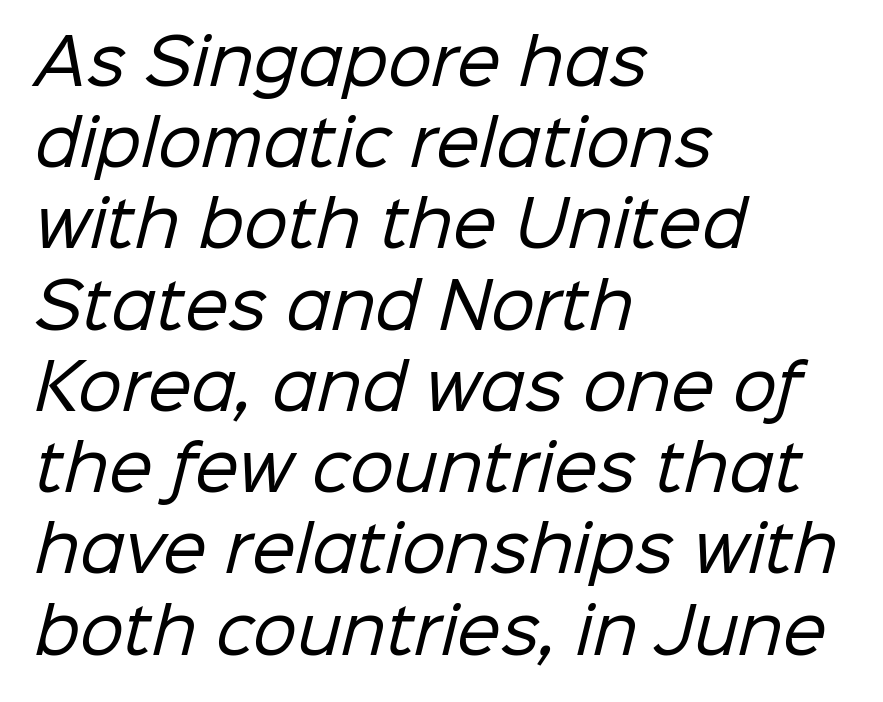
{"serif": "no", "bold": "no", "weight": "regular", "width": "normal", "stroke_contrast": "low", "x_height": "medium", "monospaced": "no", "underline": "no", "align": "left", "line_spacing": "normal", "line_spacing_ratio": 1.31, "letter_spacing": "normal", "letter_spacing_em": 0.0, "glyph_px": 62}
